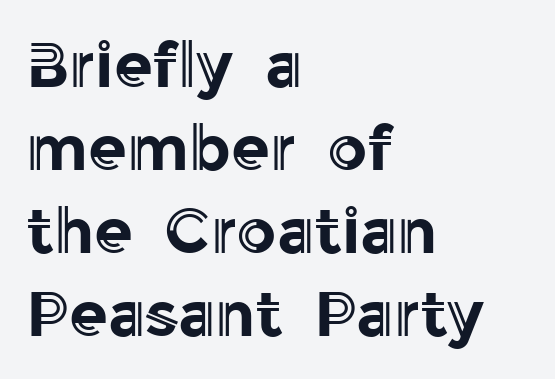
{"italic": "no", "width": "normal", "x_height": "medium", "monospaced": "no", "underline": "no", "align": "left", "line_spacing": "normal", "line_spacing_ratio": 1.32, "letter_spacing": "normal", "letter_spacing_em": 0.0, "glyph_px": 63}
